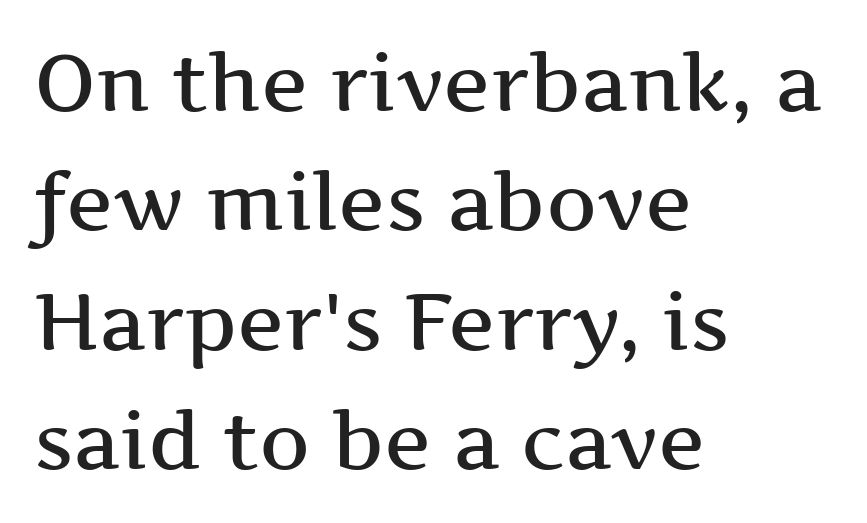
{"serif": "yes", "italic": "no", "width": "wide", "stroke_contrast": "medium", "x_height": "medium", "monospaced": "no", "underline": "no", "align": "left", "line_spacing": "normal", "line_spacing_ratio": 1.51, "letter_spacing": "normal", "letter_spacing_em": 0.0, "glyph_px": 79}
